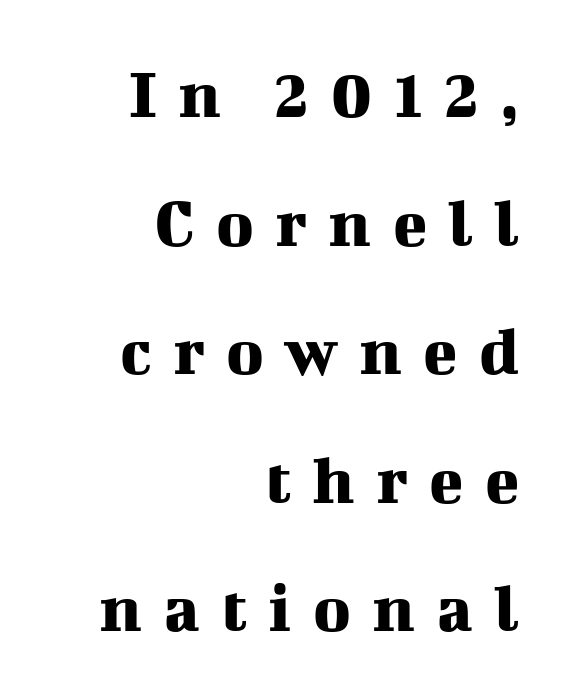
{"serif": "yes", "italic": "no", "width": "normal", "stroke_contrast": "medium", "x_height": "medium", "monospaced": "no", "underline": "no", "align": "right", "line_spacing_ratio": 1.81, "letter_spacing": "wide", "letter_spacing_em": 0.3, "glyph_px": 71}
